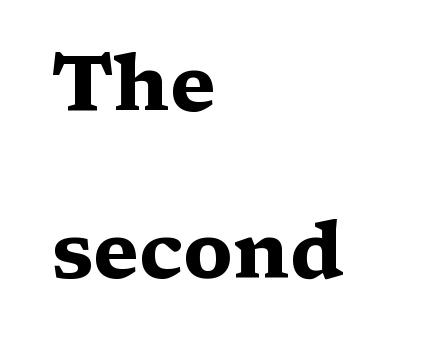
Q: Is the text bold? A: Yes.
Q: Is the text italic (slanted)? A: No, it is upright.
Q: Is the typeface a serif or a sans-serif typeface? A: Serif.
Q: Is the text underlined? A: No.
Q: How is the paragraph aligned? A: Left-aligned.
Q: Is the spacing between letters normal or unusually wide? A: Normal.
Q: Is the spacing between lines tight, normal or loose? A: Loose.
Q: Width (condensed, normal, or wide)? A: Wide.
Q: Stroke contrast? A: Medium.
Q: x-height? A: Medium.
Q: Monospaced? A: No.
